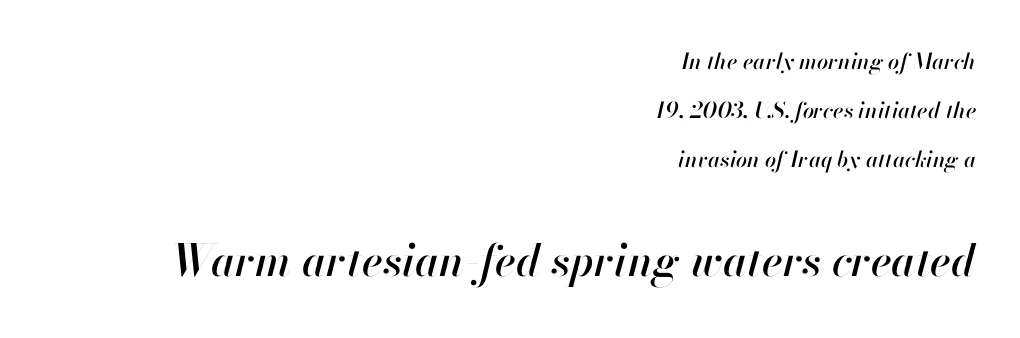
The type is set solid horizontally, with unmodified tracking. Only glyphs here, with clear space below each row. Rows of type keep a wide berth in the vertical direction. Where is the straight margin? On the right. Note the varied advance widths — an 'i' is clearly narrower than an 'm'.
